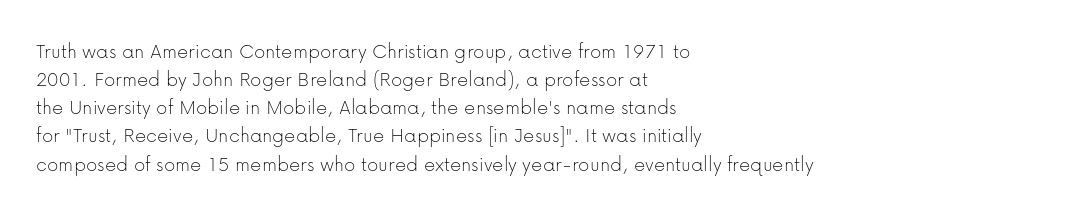
The image shows 22 px text type, upright; set left-aligned, normal line spacing (1.28x), normal letter spacing, not underlined.
